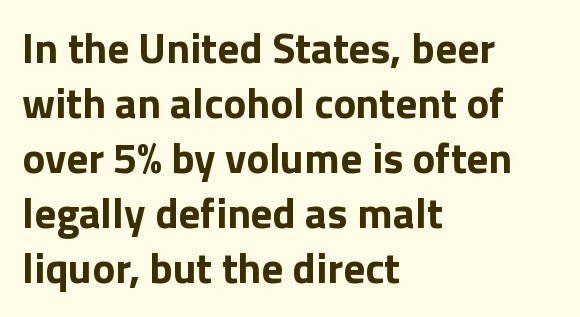
Q: Is the text bold? A: Yes.
Q: Is the text italic (slanted)? A: No, it is upright.
Q: Is the typeface a serif or a sans-serif typeface? A: Sans-serif.
Q: Is the text underlined? A: No.
Q: How is the paragraph aligned? A: Left-aligned.
Q: Is the spacing between letters normal or unusually wide? A: Normal.
Q: Is the spacing between lines tight, normal or loose? A: Normal.
Q: Width (condensed, normal, or wide)? A: Normal.
Q: Stroke contrast? A: Low.
Q: x-height? A: Medium.
Q: Monospaced? A: No.
